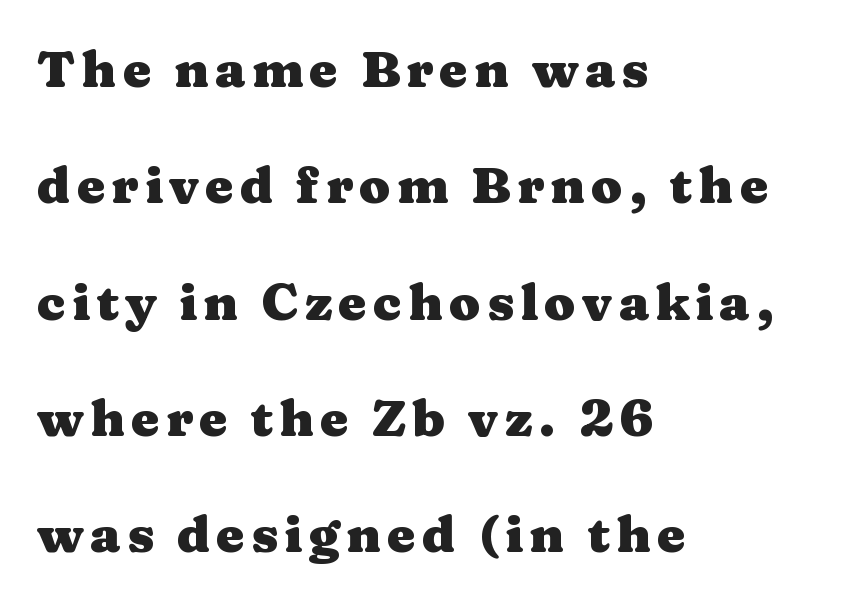
Does the copy run flush right? No — it runs flush left. The letters stand straight up with perfectly vertical stems. The letters carry serifs — small finishing strokes at the ends of their stems. No word sits above an underline. The letters are bold, with thick, heavy strokes. The vertical gap from one line to the next is large.
